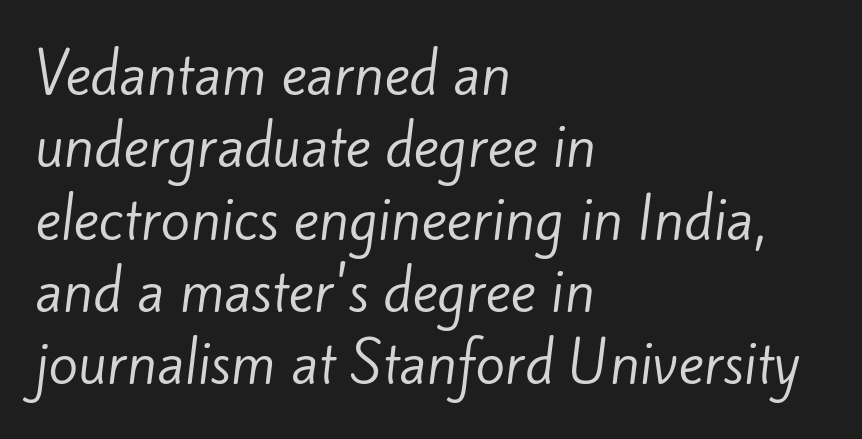
The image shows 54 px regular-weight sans-serif type; set left-aligned, normal line spacing (1.34x), normal letter spacing, not underlined; low stroke contrast and a small x-height.
